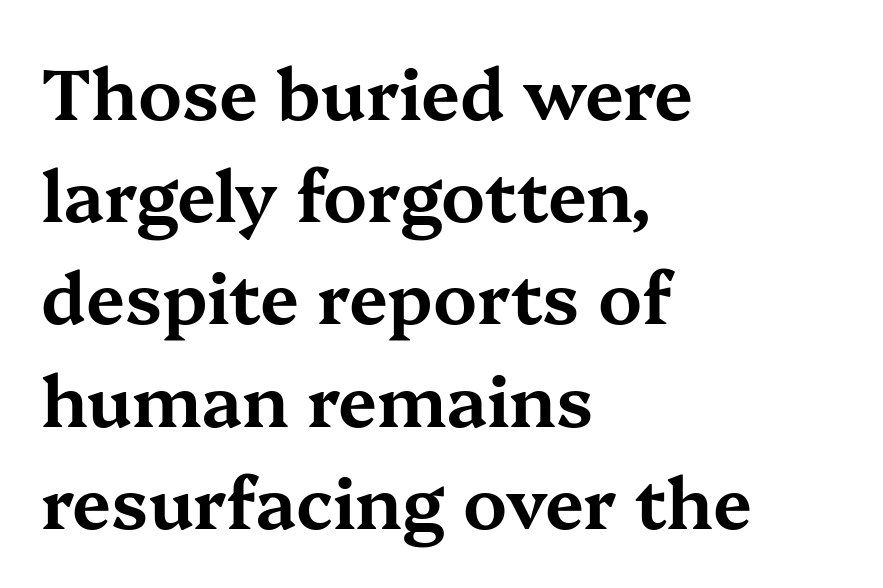
The image shows 70 px wide serif type, upright; set left-aligned, normal line spacing (1.46x), normal letter spacing, not underlined; medium stroke contrast and a medium x-height.
